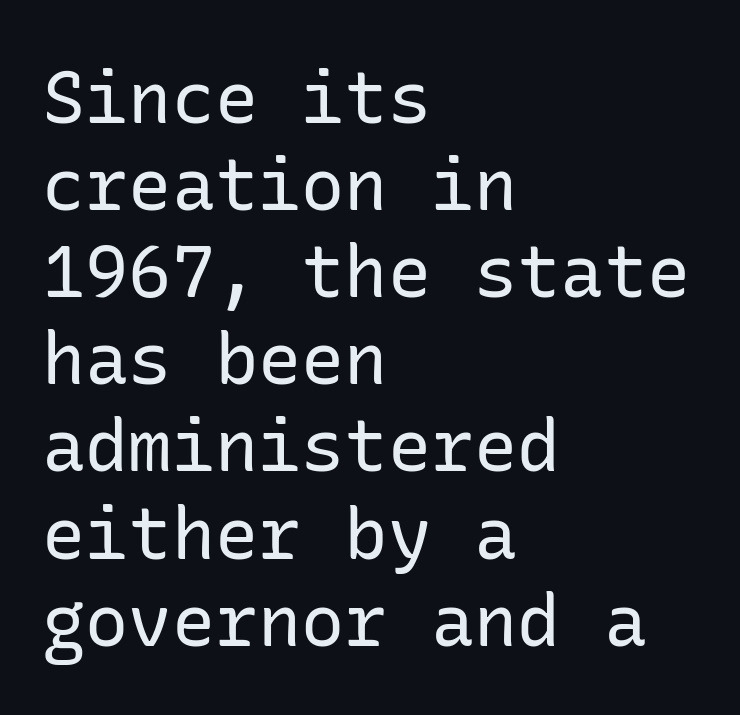
The image shows 72 px regular-weight sans-serif type, upright; set left-aligned, line spacing 1.21x, normal letter spacing, not underlined; low stroke contrast and a medium x-height.
